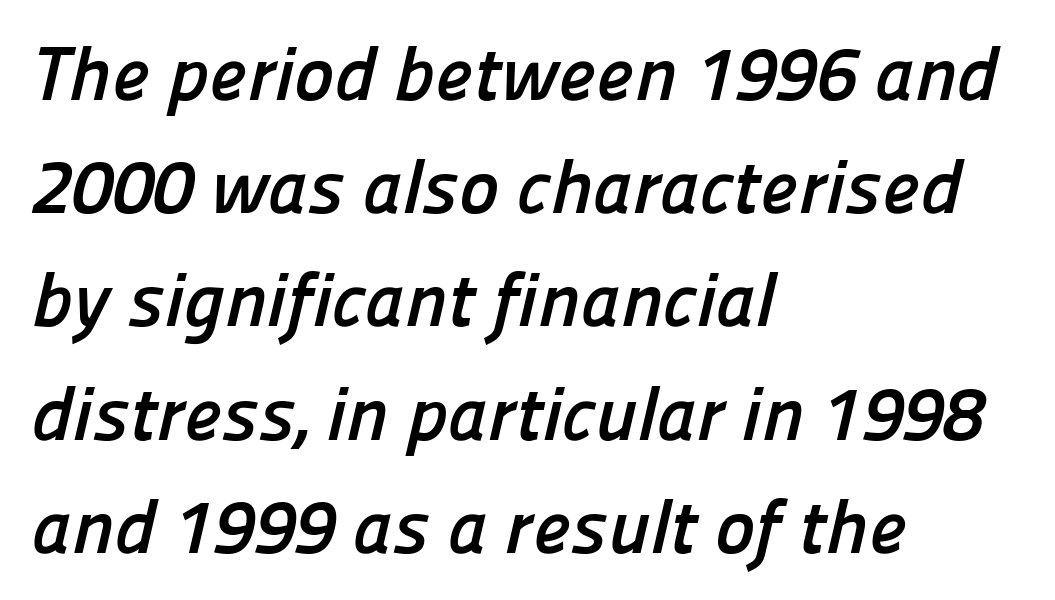
Q: Is the text bold? A: Yes.
Q: Is the typeface a serif or a sans-serif typeface? A: Sans-serif.
Q: Is the text underlined? A: No.
Q: How is the paragraph aligned? A: Left-aligned.
Q: Is the spacing between letters normal or unusually wide? A: Normal.
Q: Is the spacing between lines tight, normal or loose? A: Normal.
Q: Width (condensed, normal, or wide)? A: Normal.
Q: Stroke contrast? A: Low.
Q: x-height? A: Medium.
Q: Monospaced? A: No.
